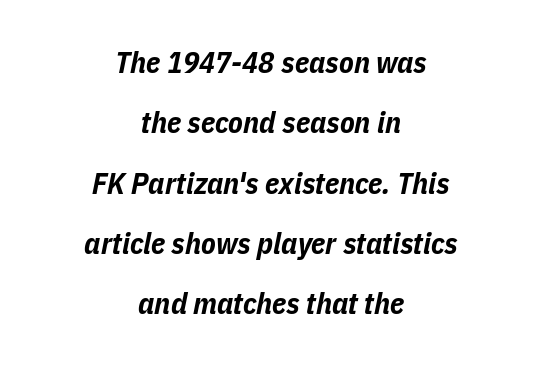
The image shows 30 px bold, condensed type, italic (leaning right); set centered, loose line spacing (2.01x), normal letter spacing, not underlined; low stroke contrast and a medium x-height.
